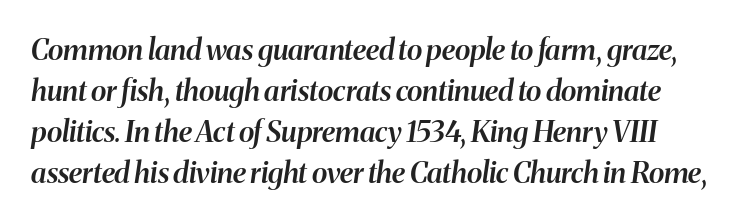
{"italic": "yes", "lean": "right", "slant_degrees": 8, "bold": "semi", "weight": "semibold", "width": "normal", "stroke_contrast": "medium", "x_height": "medium", "monospaced": "no", "underline": "no", "line_spacing": "normal", "line_spacing_ratio": 1.41, "letter_spacing": "normal", "letter_spacing_em": 0.0, "glyph_px": 29}
